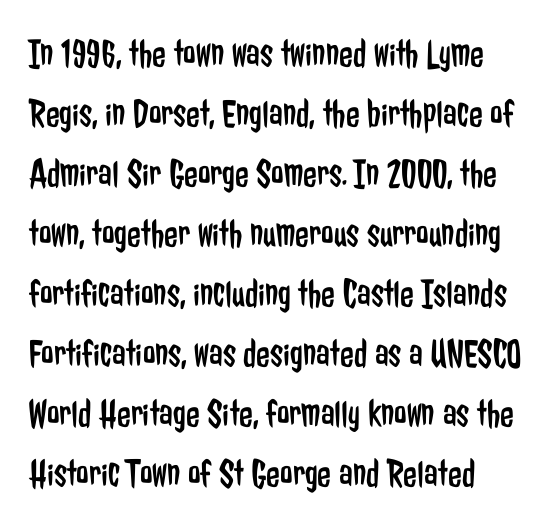
{"serif": "no", "italic": "no", "bold": "no", "weight": "regular", "width": "condensed", "stroke_contrast": "low", "x_height": "medium", "monospaced": "no", "underline": "no", "align": "left", "line_spacing": "normal", "line_spacing_ratio": 1.5, "letter_spacing": "normal", "letter_spacing_em": 0.0, "glyph_px": 40}
